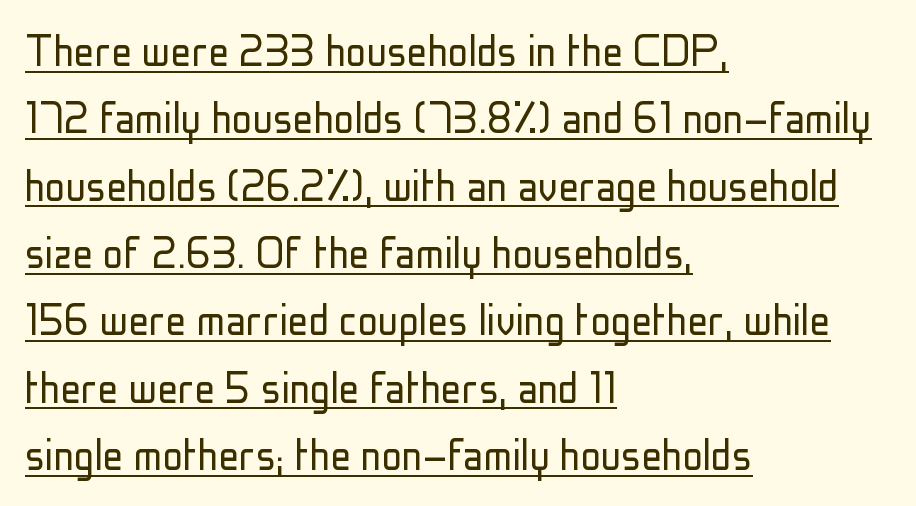
Q: Is the text bold? A: No.
Q: Is the text italic (slanted)? A: No, it is upright.
Q: Is the typeface a serif or a sans-serif typeface? A: Sans-serif.
Q: Is the text underlined? A: Yes.
Q: How is the paragraph aligned? A: Left-aligned.
Q: Is the spacing between letters normal or unusually wide? A: Normal.
Q: Is the spacing between lines tight, normal or loose? A: Normal.
Q: Width (condensed, normal, or wide)? A: Condensed.
Q: Stroke contrast? A: Low.
Q: x-height? A: Medium.
Q: Monospaced? A: No.
